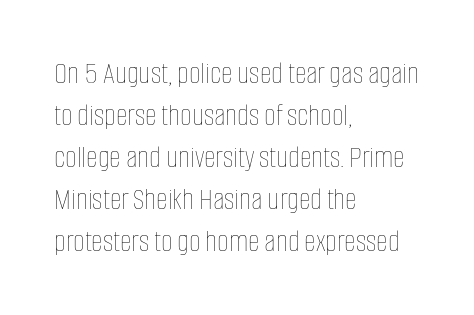
Q: Is the text bold? A: No.
Q: Is the text italic (slanted)? A: No, it is upright.
Q: Is the text underlined? A: No.
Q: How is the paragraph aligned? A: Left-aligned.
Q: Is the spacing between letters normal or unusually wide? A: Normal.
Q: Is the spacing between lines tight, normal or loose? A: Normal.
Q: Width (condensed, normal, or wide)? A: Condensed.
Q: Stroke contrast? A: Low.
Q: x-height? A: Large.
Q: Monospaced? A: No.
